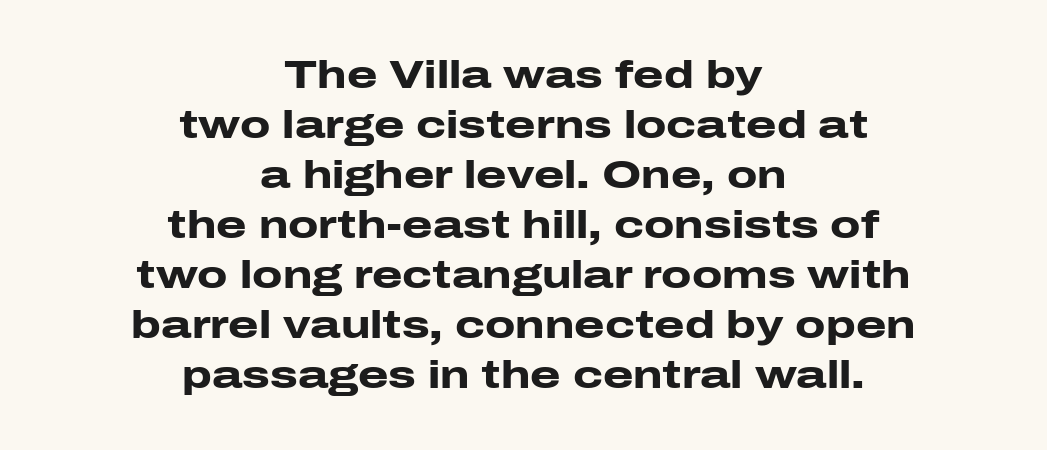
The image shows 39 px heavy, wide sans-serif type, upright; set centered, normal line spacing (1.28x), normal letter spacing, not underlined; low stroke contrast and a medium x-height.
